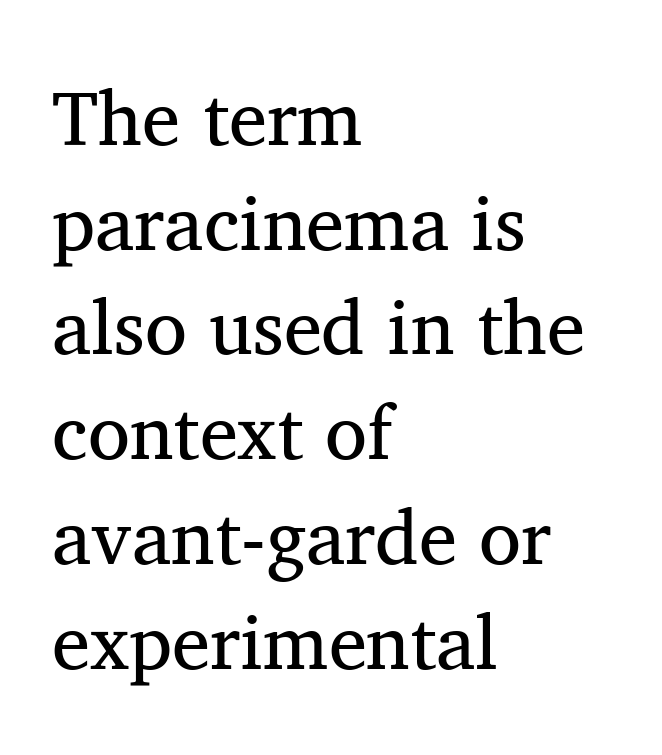
The image shows 77 px regular-weight serif type, upright; set left-aligned, normal line spacing (1.36x), normal letter spacing, not underlined; medium stroke contrast and a medium x-height.
